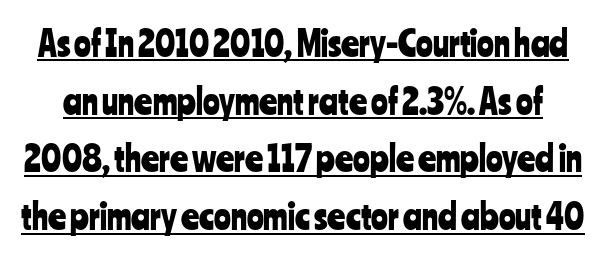
The image shows 35 px condensed sans-serif type, upright; set normal line spacing (1.65x), normal letter spacing, underlined; low stroke contrast and a medium x-height.
